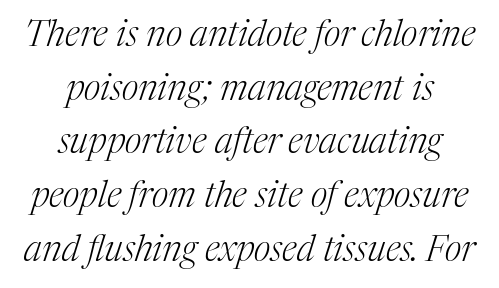
{"serif": "yes", "italic": "yes", "lean": "right", "slant_degrees": 17, "bold": "no", "weight": "light", "width": "normal", "stroke_contrast": "medium", "x_height": "medium", "monospaced": "no", "underline": "no", "align": "center", "line_spacing": "normal", "line_spacing_ratio": 1.49, "letter_spacing": "normal", "letter_spacing_em": 0.0, "glyph_px": 36}
